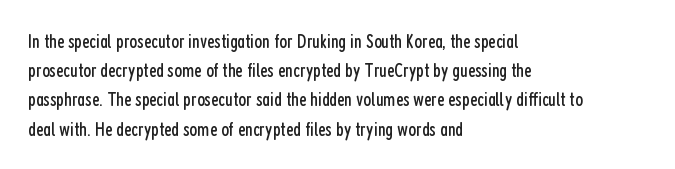
A normal amount of white space separates one row of letters from the next. The foot of each line stays bare and open. The ragged edge is on the right, which tells us the setting is flush left. This sample uses an upright cut, with every glyph sitting square on the baseline. No chunkiness to these letters — they're not bold. Does extra space separate the letters? No, they use regular spacing.
